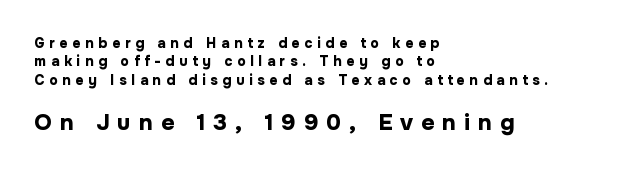
{"italic": "no", "bold": "yes", "underline": "no", "align": "left", "line_spacing": "normal", "line_spacing_ratio": 1.31, "letter_spacing": "wide", "letter_spacing_em": 0.34, "larger_block": "second", "size_ratio": 1.64, "glyph_px": 23}
